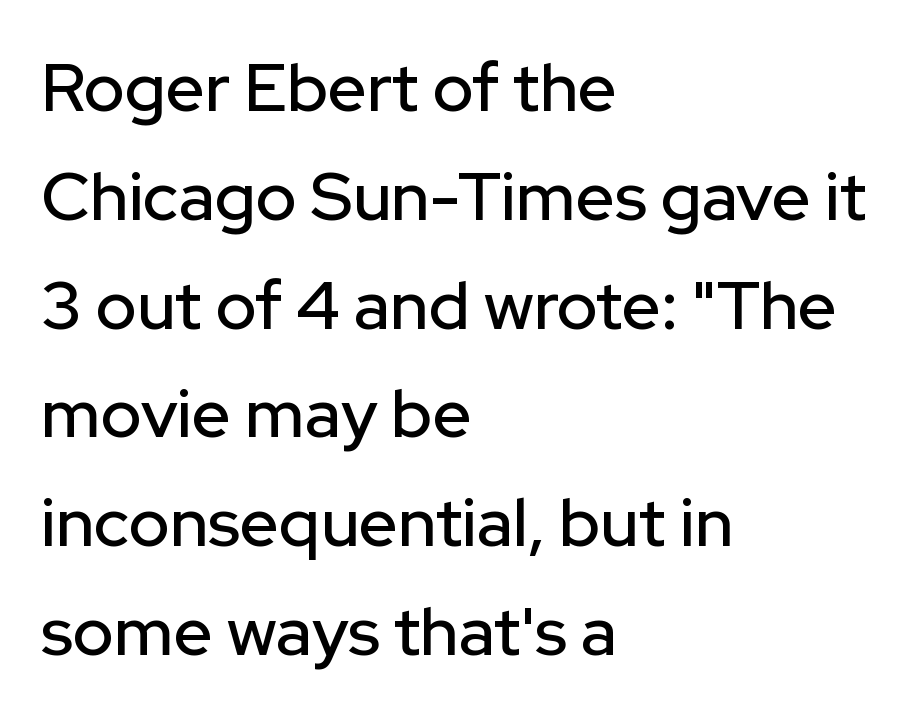
{"serif": "no", "italic": "no", "width": "normal", "stroke_contrast": "low", "x_height": "medium", "monospaced": "no", "underline": "no", "align": "left", "line_spacing": "normal", "line_spacing_ratio": 1.6, "letter_spacing": "normal", "letter_spacing_em": 0.0, "glyph_px": 68}
